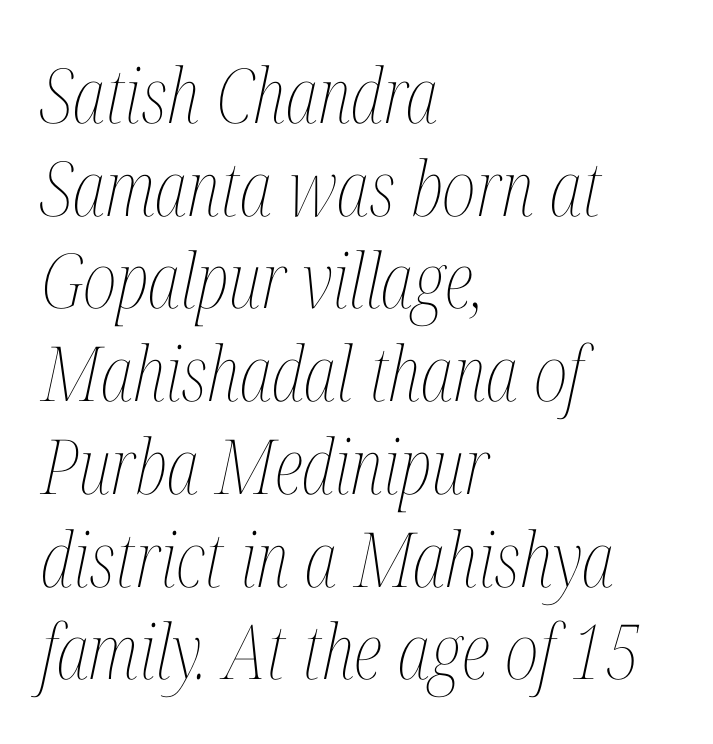
Is this a fixed-width face? No — the glyphs have proportional, varying widths. Honestly, there is no underline to notice here at all. The line texture is even and compact thanks to regular tracking. Stem width sits at or under what a default text font uses. This is oblique type, the kind used for emphasis or titles.
